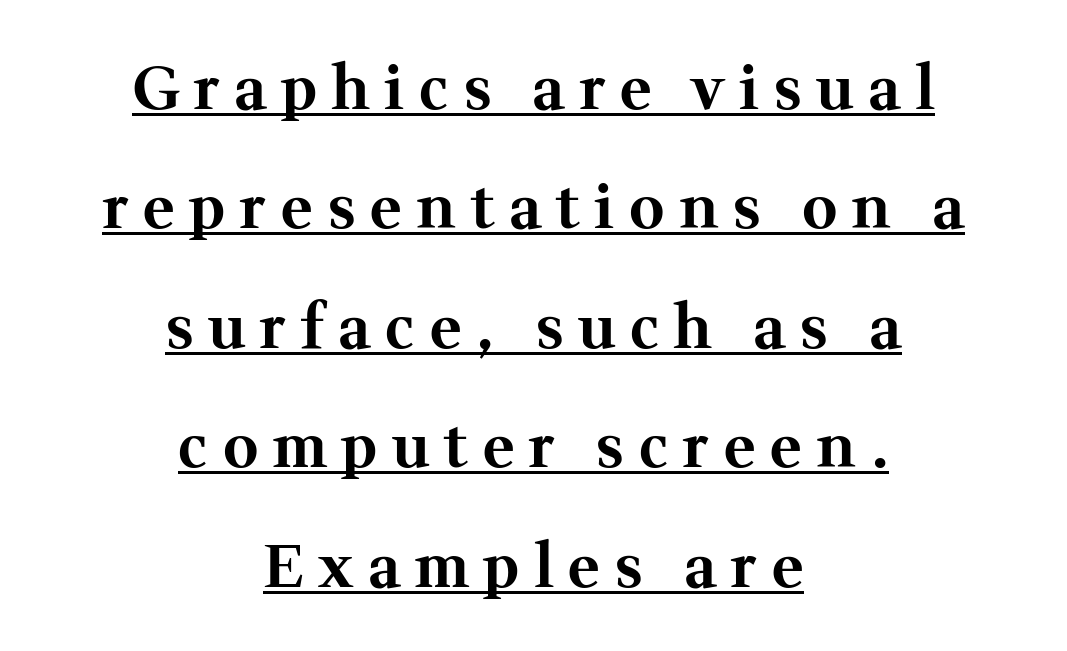
Q: Is the text bold? A: Yes.
Q: Is the text italic (slanted)? A: No, it is upright.
Q: Is the typeface a serif or a sans-serif typeface? A: Serif.
Q: Is the text underlined? A: Yes.
Q: How is the paragraph aligned? A: Centered.
Q: Is the spacing between letters normal or unusually wide? A: Unusually wide.
Q: Is the spacing between lines tight, normal or loose? A: Loose.
Q: Width (condensed, normal, or wide)? A: Normal.
Q: Stroke contrast? A: Medium.
Q: x-height? A: Medium.
Q: Monospaced? A: No.
